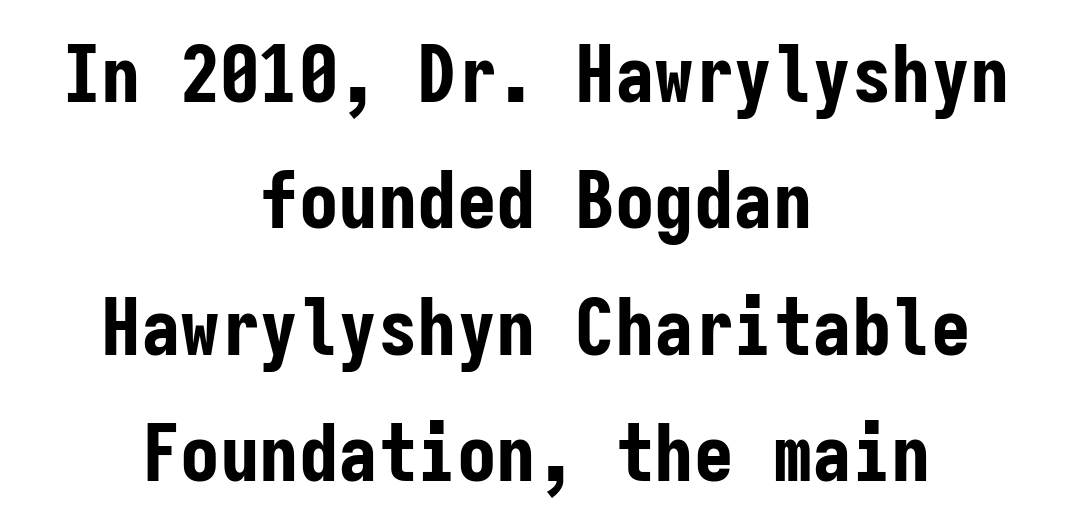
{"serif": "no", "italic": "no", "bold": "yes", "weight": "bold", "width": "condensed", "stroke_contrast": "low", "x_height": "medium", "monospaced": "yes", "underline": "no", "align": "center", "line_spacing": "normal", "line_spacing_ratio": 1.6, "letter_spacing": "normal", "letter_spacing_em": 0.0, "glyph_px": 79}
